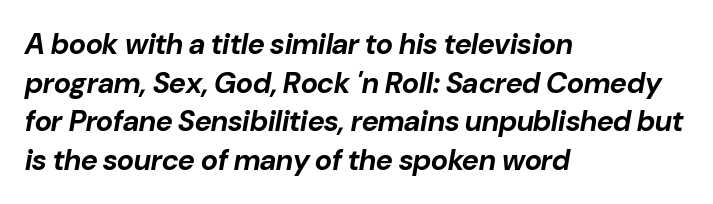
{"italic": "yes", "lean": "right", "slant_degrees": 10, "bold": "yes", "weight": "bold", "width": "normal", "stroke_contrast": "low", "x_height": "medium", "monospaced": "no", "underline": "no", "align": "left", "line_spacing": "normal", "line_spacing_ratio": 1.33, "letter_spacing": "normal", "letter_spacing_em": 0.0, "glyph_px": 29}
